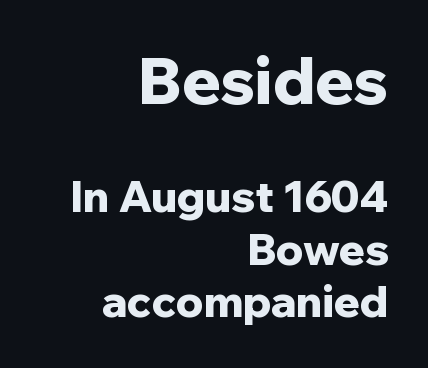
The emphasis by scale lands on block number one, above. Heft: maximum for text — a bold. Looks like regular typesetting: each glyph gets only the width it needs. Glance below the letters and you will spot only blank space. Tracking here is standard; glyphs follow each other at the usual distance.
